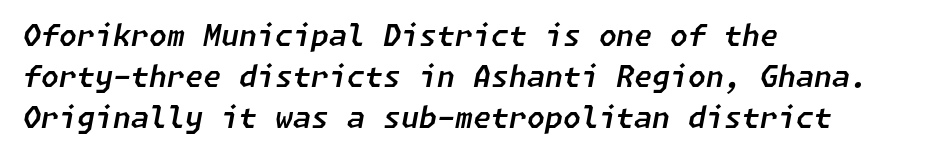
{"italic": "yes", "lean": "right", "slant_degrees": 11, "width": "normal", "stroke_contrast": "low", "x_height": "medium", "underline": "no", "align": "left", "line_spacing": "normal", "line_spacing_ratio": 1.41, "letter_spacing": "normal", "letter_spacing_em": 0.0, "glyph_px": 29}
